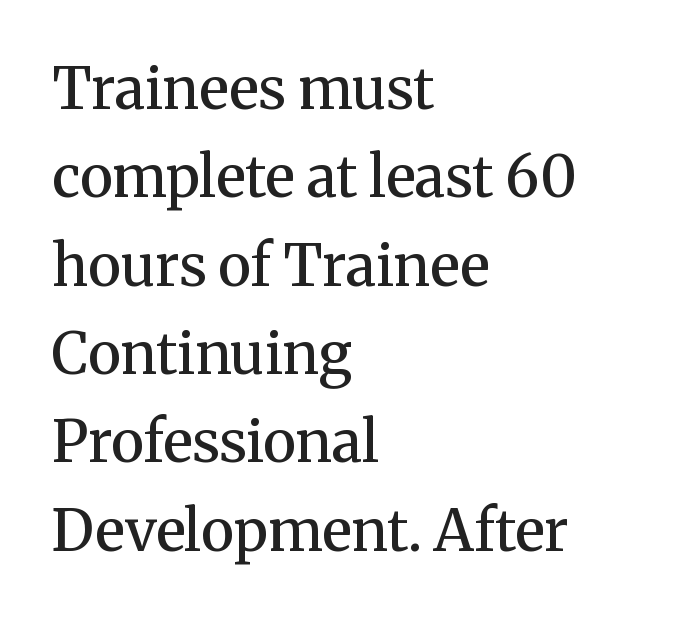
{"serif": "yes", "italic": "no", "bold": "semi", "weight": "semibold", "width": "normal", "stroke_contrast": "medium", "x_height": "medium", "monospaced": "no", "underline": "no", "align": "left", "line_spacing": "normal", "line_spacing_ratio": 1.55, "letter_spacing": "normal", "letter_spacing_em": 0.0, "glyph_px": 57}
